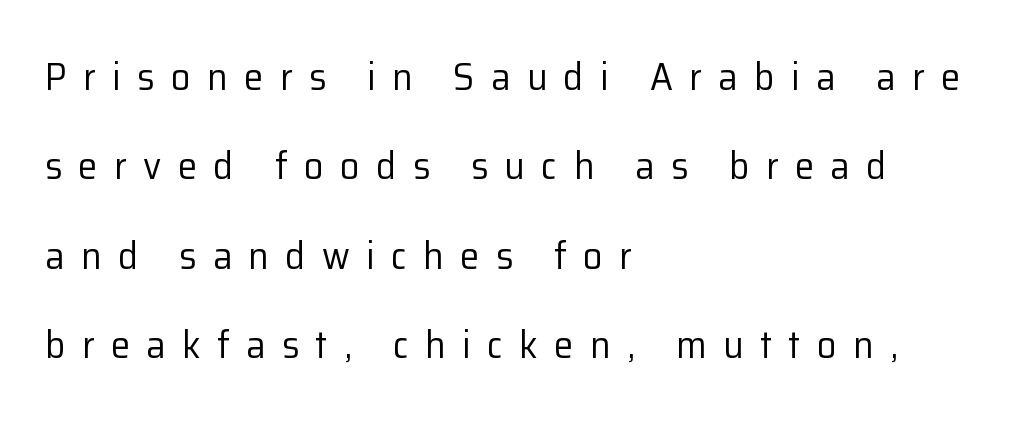
{"serif": "no", "italic": "no", "bold": "no", "weight": "regular", "width": "normal", "stroke_contrast": "low", "x_height": "medium", "monospaced": "no", "underline": "no", "align": "left", "line_spacing": "loose", "line_spacing_ratio": 2.29, "letter_spacing": "wide", "letter_spacing_em": 0.42, "glyph_px": 39}
